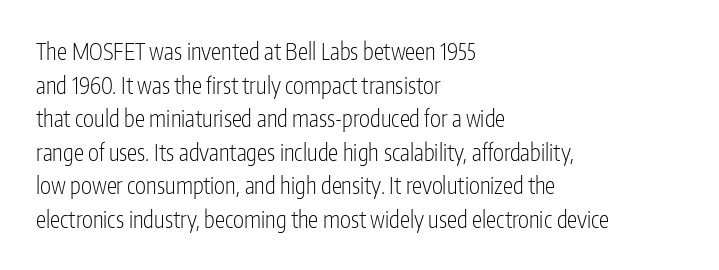
The image shows 23 px text type, upright; set left-aligned, normal line spacing (1.46x), normal letter spacing, not underlined.
